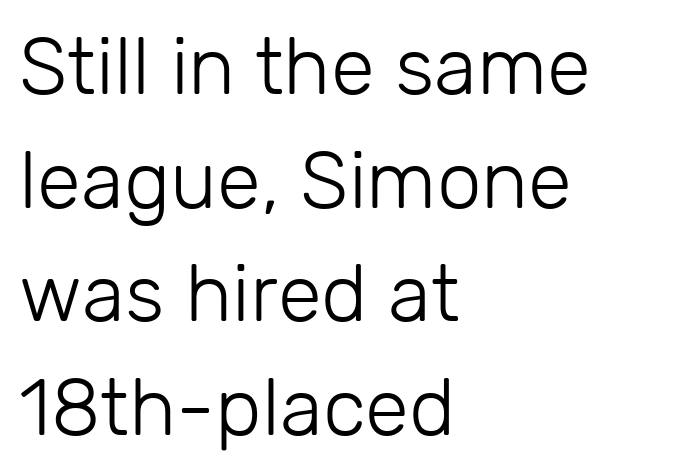
{"serif": "no", "italic": "no", "bold": "no", "weight": "light", "width": "normal", "stroke_contrast": "low", "x_height": "medium", "monospaced": "no", "underline": "no", "align": "left", "line_spacing": "normal", "line_spacing_ratio": 1.42, "letter_spacing": "normal", "letter_spacing_em": 0.0, "glyph_px": 80}
